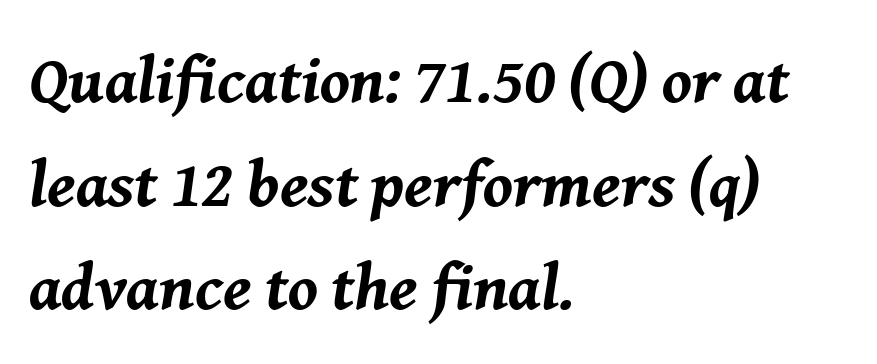
Words appear dense and cohesive because spacing is normal. Pretty heavy lettering here — definitely bold. The rendering applies a slant to the glyphs. A normal amount of white space separates one row of letters from the next. Spacing verdict: proportional, widths tailored to each character.
